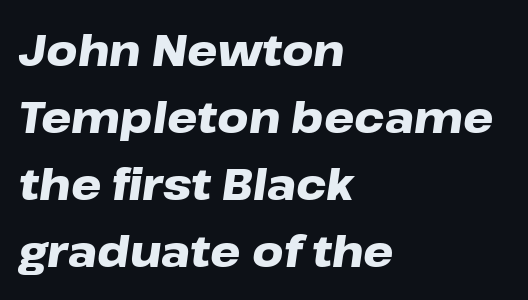
The image shows 43 px heavy, wide type, italic (leaning right); set left-aligned, normal line spacing (1.56x), normal letter spacing, not underlined; low stroke contrast and a medium x-height.
